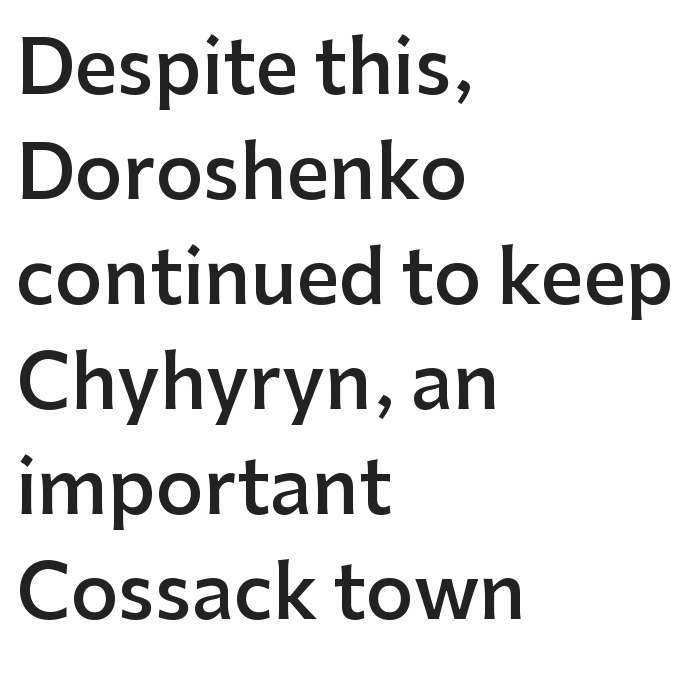
The image shows 74 px semibold sans-serif type, upright; set left-aligned, normal line spacing (1.42x), normal letter spacing, not underlined; low stroke contrast and a medium x-height.
